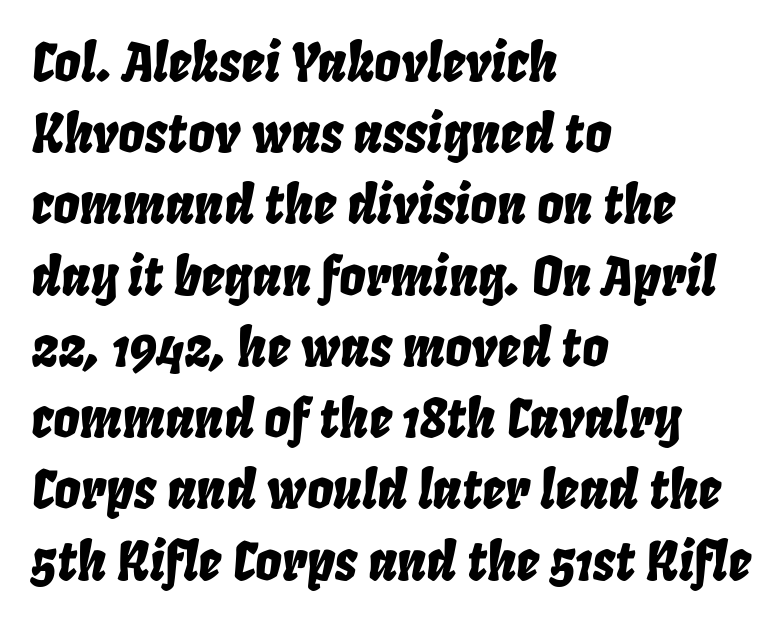
{"italic": "yes", "lean": "right", "slant_degrees": 8, "width": "condensed", "stroke_contrast": "low", "x_height": "large", "monospaced": "no", "underline": "no", "align": "left", "line_spacing": "normal", "line_spacing_ratio": 1.37, "letter_spacing": "normal", "letter_spacing_em": 0.0, "glyph_px": 52}
